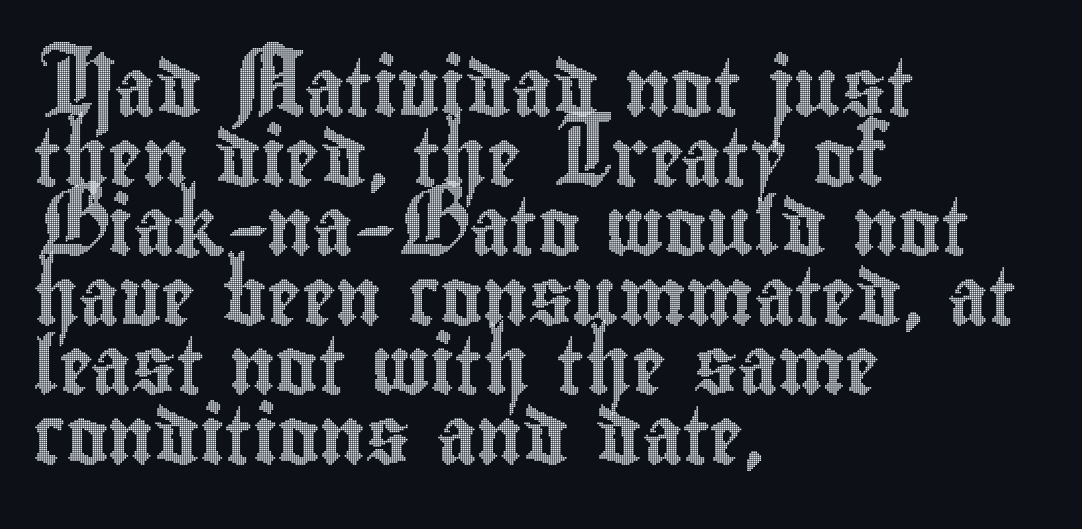
Q: Is the text italic (slanted)? A: No, it is upright.
Q: Is the text underlined? A: No.
Q: How is the paragraph aligned? A: Left-aligned.
Q: Is the spacing between letters normal or unusually wide? A: Normal.
Q: Width (condensed, normal, or wide)? A: Condensed.
Q: x-height? A: Small.
Q: Monospaced? A: No.
